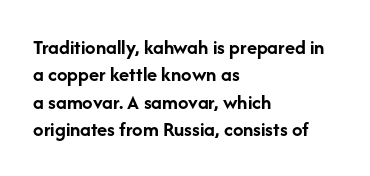
Q: Is the text bold? A: Yes.
Q: Is the text italic (slanted)? A: No, it is upright.
Q: Is the text underlined? A: No.
Q: How is the paragraph aligned? A: Left-aligned.
Q: Is the spacing between letters normal or unusually wide? A: Normal.
Q: Is the spacing between lines tight, normal or loose? A: Normal.
